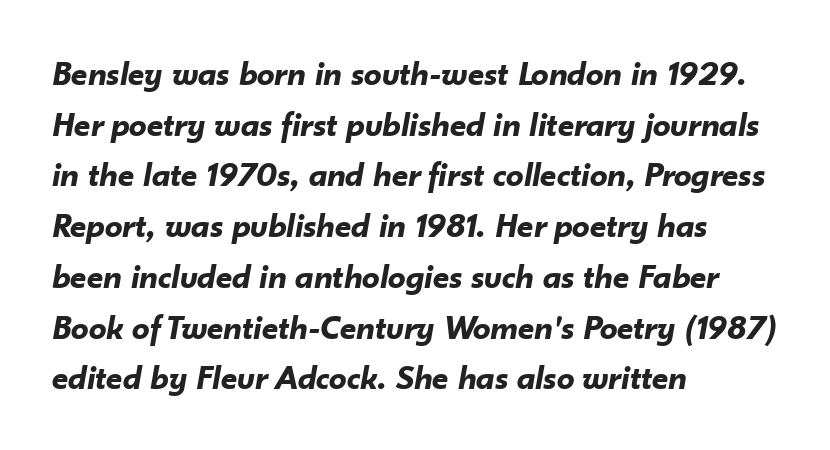
{"italic": "yes", "lean": "right", "slant_degrees": 10, "bold": "yes", "weight": "bold", "width": "normal", "stroke_contrast": "low", "x_height": "small", "monospaced": "no", "underline": "no", "align": "left", "line_spacing": "normal", "line_spacing_ratio": 1.45, "letter_spacing": "normal", "letter_spacing_em": 0.0, "glyph_px": 35}
